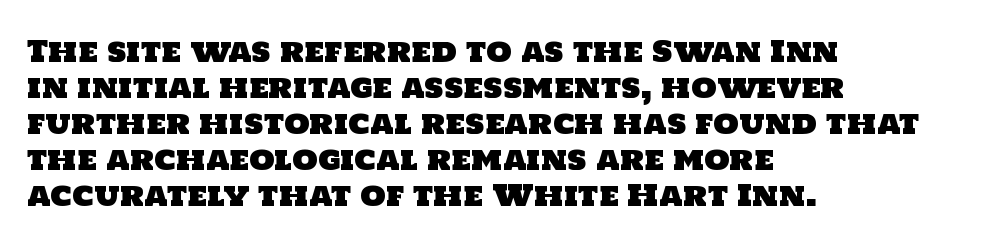
This is sans-serif lettering, the kind often seen on screens and signage. The space beneath each line is pristine and unruled. Here the designer chose a conventional face with non-uniform glyph widths. The text block is weighted toward the left margin, trailing off unevenly rightward. Words appear dense and cohesive because spacing is normal.
